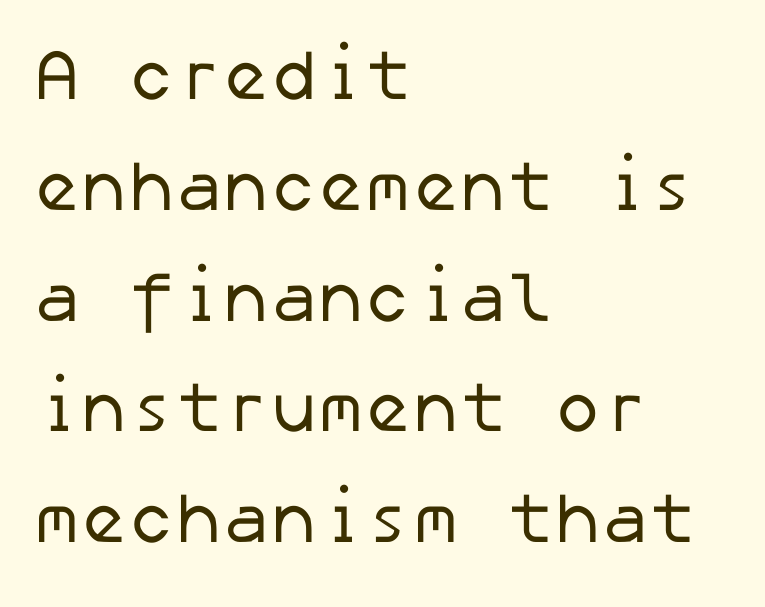
{"serif": "no", "bold": "no", "weight": "regular", "width": "normal", "stroke_contrast": "low", "x_height": "medium", "underline": "no", "align": "left", "line_spacing": "normal", "line_spacing_ratio": 1.56, "letter_spacing": "normal", "letter_spacing_em": 0.0, "glyph_px": 71}
